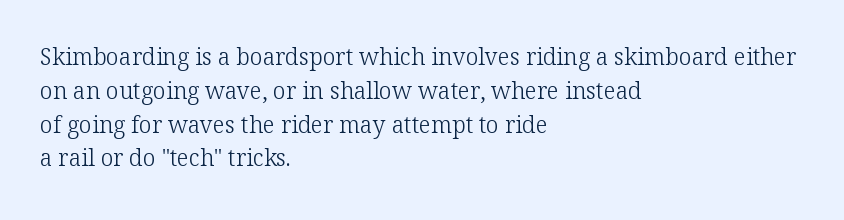
{"italic": "no", "bold": "no", "underline": "no", "align": "left", "line_spacing": "normal", "line_spacing_ratio": 1.47, "letter_spacing": "normal", "letter_spacing_em": 0.0, "glyph_px": 23}
